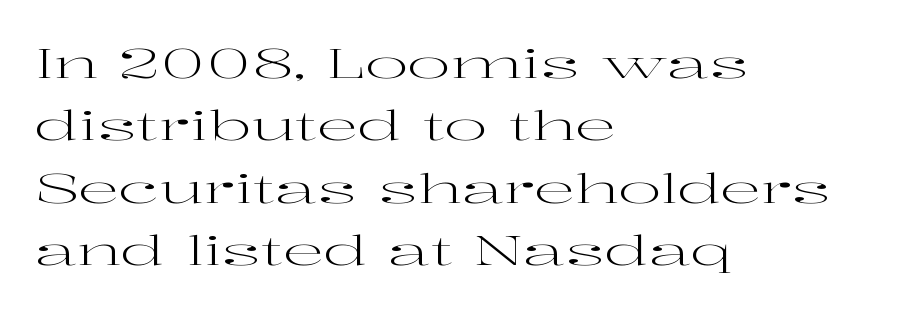
Q: Is the text bold? A: No.
Q: Is the text italic (slanted)? A: No, it is upright.
Q: Is the typeface a serif or a sans-serif typeface? A: Serif.
Q: Is the text underlined? A: No.
Q: How is the paragraph aligned? A: Left-aligned.
Q: Is the spacing between letters normal or unusually wide? A: Normal.
Q: Is the spacing between lines tight, normal or loose? A: Normal.
Q: Width (condensed, normal, or wide)? A: Wide.
Q: Stroke contrast? A: High.
Q: x-height? A: Medium.
Q: Monospaced? A: No.
